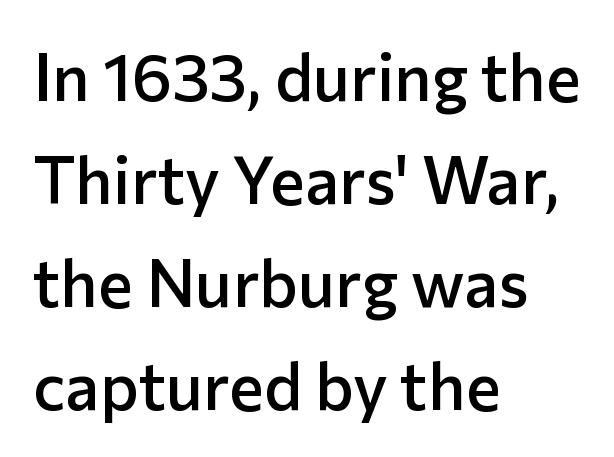
The image shows 66 px semibold sans-serif type, upright; set left-aligned, normal line spacing (1.56x), normal letter spacing, not underlined; low stroke contrast and a medium x-height.
